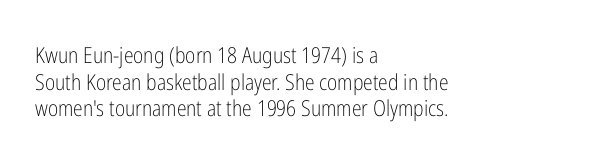
{"italic": "no", "bold": "no", "underline": "no", "align": "left", "line_spacing_ratio": 1.21, "letter_spacing": "normal", "letter_spacing_em": 0.0, "glyph_px": 22}
